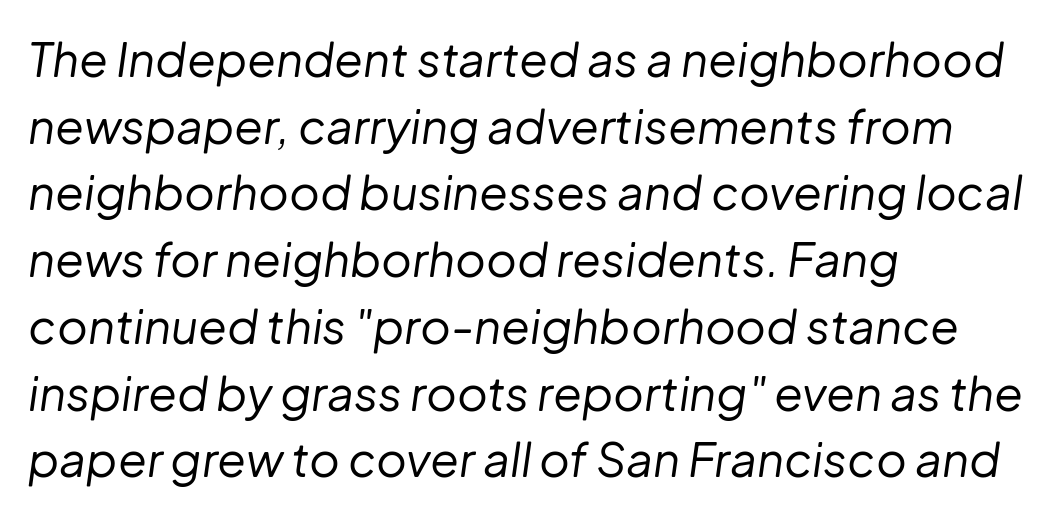
The image shows 47 px regular-weight type, italic (leaning right); set left-aligned, normal line spacing (1.42x), normal letter spacing, not underlined; low stroke contrast and a medium x-height.
